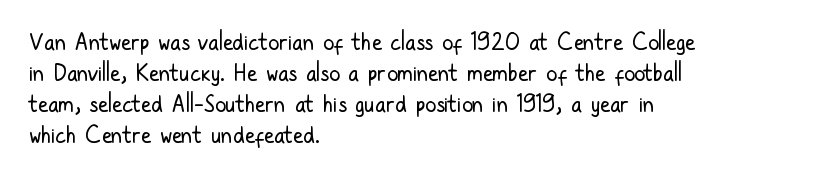
The words here are not underlined. Default kerning and tracking; the words read as compact shapes. The paragraph shown leans on its left margin. Posture: straight, roman, zero tilt. Vertical stems look standard width or narrower in stroke. Vertical spacing — default.
